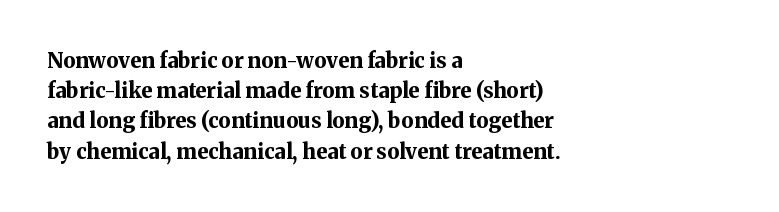
Q: Is the text bold? A: Yes.
Q: Is the text italic (slanted)? A: No, it is upright.
Q: Is the text underlined? A: No.
Q: How is the paragraph aligned? A: Left-aligned.
Q: Is the spacing between letters normal or unusually wide? A: Normal.
Q: Is the spacing between lines tight, normal or loose? A: Normal.
